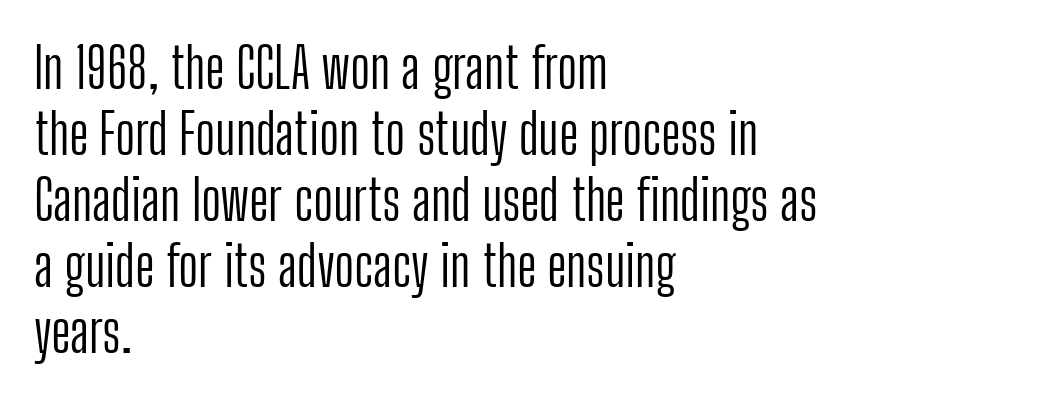
Q: Is the text bold? A: No.
Q: Is the text italic (slanted)? A: No, it is upright.
Q: Is the typeface a serif or a sans-serif typeface? A: Sans-serif.
Q: Is the text underlined? A: No.
Q: How is the paragraph aligned? A: Left-aligned.
Q: Is the spacing between letters normal or unusually wide? A: Normal.
Q: Width (condensed, normal, or wide)? A: Condensed.
Q: Stroke contrast? A: Low.
Q: x-height? A: Medium.
Q: Monospaced? A: No.
